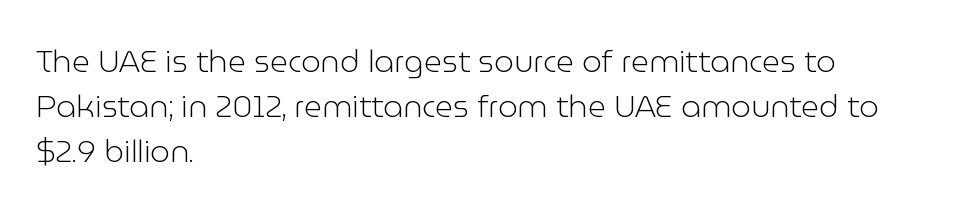
{"serif": "no", "italic": "no", "bold": "no", "weight": "light", "width": "normal", "stroke_contrast": "low", "x_height": "medium", "monospaced": "no", "underline": "no", "align": "left", "line_spacing": "normal", "line_spacing_ratio": 1.45, "letter_spacing": "normal", "letter_spacing_em": 0.0, "glyph_px": 31}
